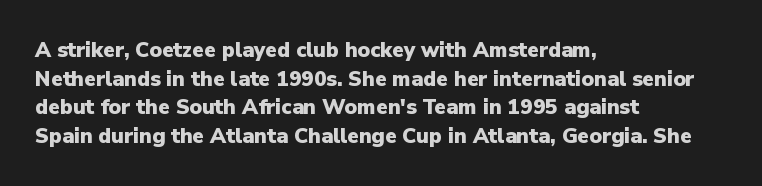
Notice how descenders clear the ascenders below comfortably — that's standard leading. Clear beneath every line of the passage. These lines are set flush left with a ragged right edge. The type sits square on the baseline with zero lean. Each word holds together tightly as a unit, with standard inter-letter gaps.
